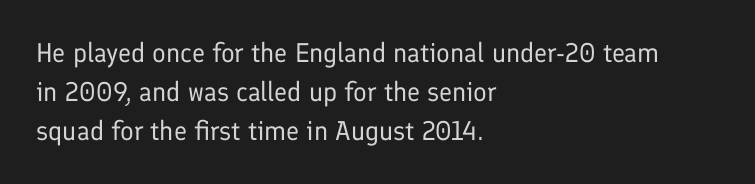
{"italic": "no", "bold": "no", "underline": "no", "align": "left", "line_spacing": "normal", "line_spacing_ratio": 1.45, "letter_spacing": "normal", "letter_spacing_em": 0.0, "glyph_px": 27}
